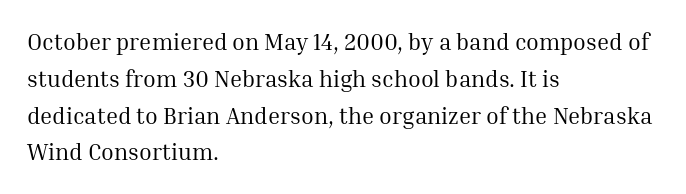
The rendering uses a moderate line-height, typical for paragraphs. The cut favours lightness, reaching ordinary text weight at its darkest. This is roman type, the default non-slanted kind. A student would call this left alignment; a typographer would say flush left, rag right. Honestly, there is no underline to notice here at all. The letterforms sit shoulder to shoulder at normal distance.
